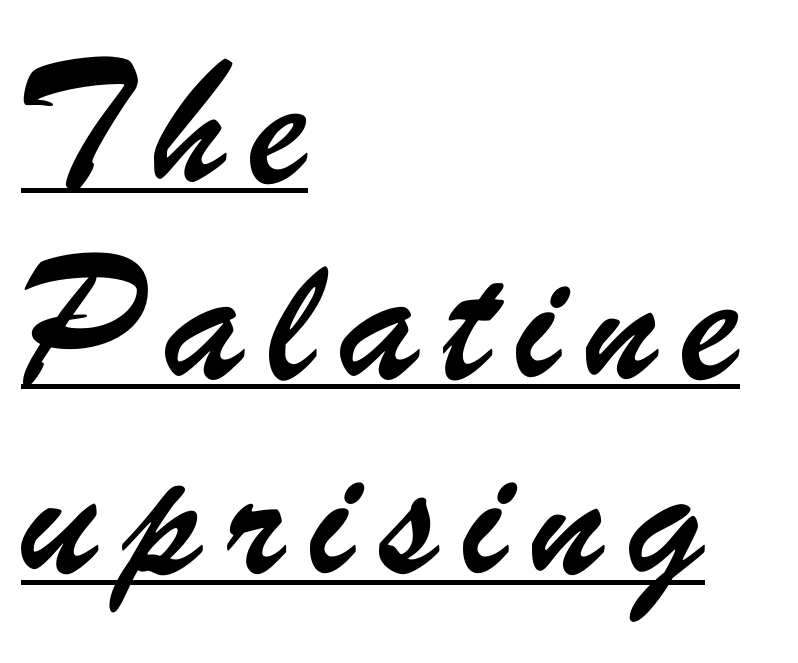
The image shows 79 px condensed sans-serif type; set left-aligned, loose line spacing (2.48x), unusually wide letter spacing (+0.3 em), underlined; low stroke contrast and a small x-height.
